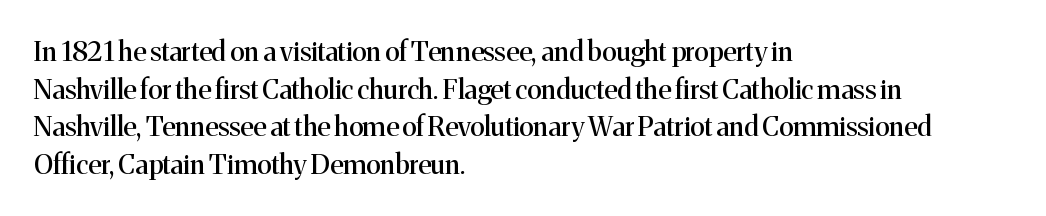
{"italic": "no", "underline": "no", "align": "left", "line_spacing": "normal", "line_spacing_ratio": 1.39, "letter_spacing": "normal", "letter_spacing_em": 0.0, "glyph_px": 27}
